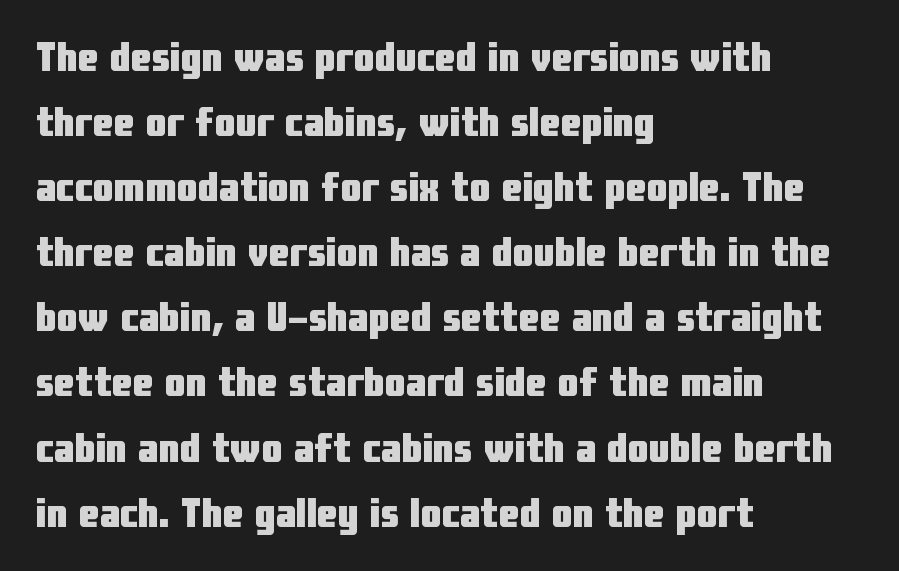
The image shows 42 px heavy, condensed sans-serif type, upright; set left-aligned, normal line spacing (1.55x), normal letter spacing, not underlined; low stroke contrast and a medium x-height.
